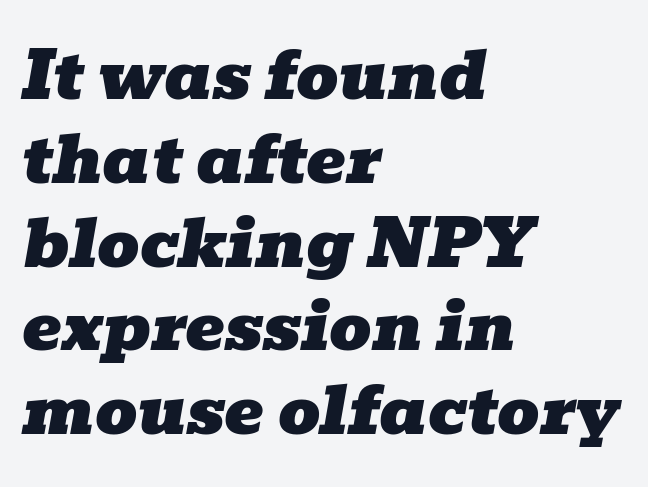
{"serif": "yes", "italic": "yes", "lean": "right", "slant_degrees": 10, "width": "wide", "stroke_contrast": "low", "x_height": "medium", "monospaced": "no", "underline": "no", "align": "left", "line_spacing": "normal", "line_spacing_ratio": 1.27, "letter_spacing": "normal", "letter_spacing_em": 0.0, "glyph_px": 66}
